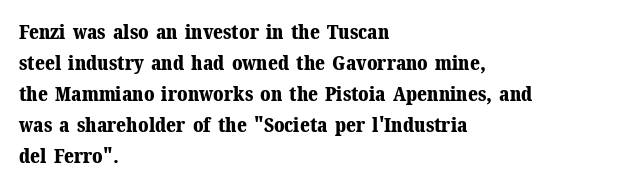
The image shows 20 px bold type, upright; set left-aligned, normal line spacing (1.55x), normal letter spacing, not underlined.
